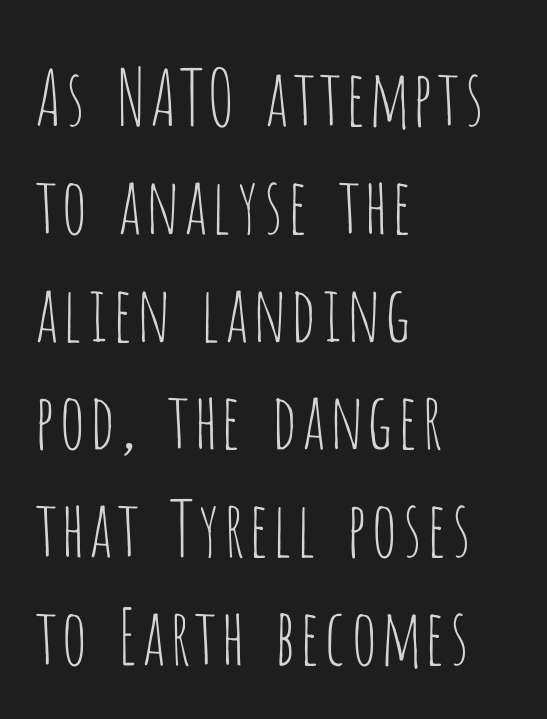
Glance below the letters and you will spot only blank space. Each letter keeps its own natural width here, so spacing adapts to shape. Every row of glyphs begins at an identical x-position on the left. This is roman type, the default non-slanted kind.
